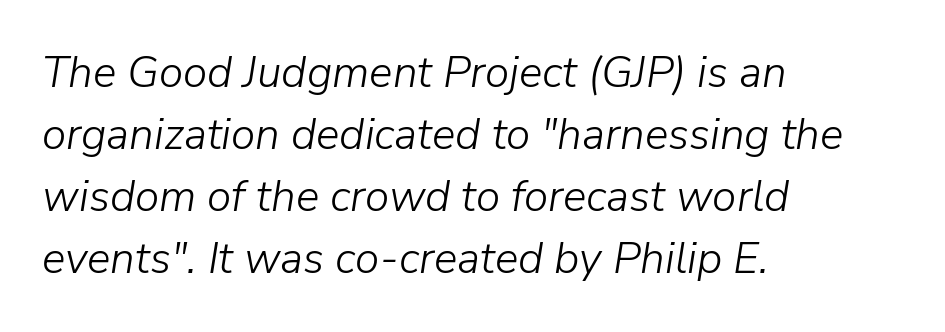
{"italic": "yes", "lean": "right", "slant_degrees": 9, "bold": "no", "weight": "light", "width": "normal", "stroke_contrast": "low", "x_height": "medium", "monospaced": "no", "underline": "no", "align": "left", "line_spacing": "normal", "line_spacing_ratio": 1.41, "letter_spacing": "normal", "letter_spacing_em": 0.0, "glyph_px": 44}
